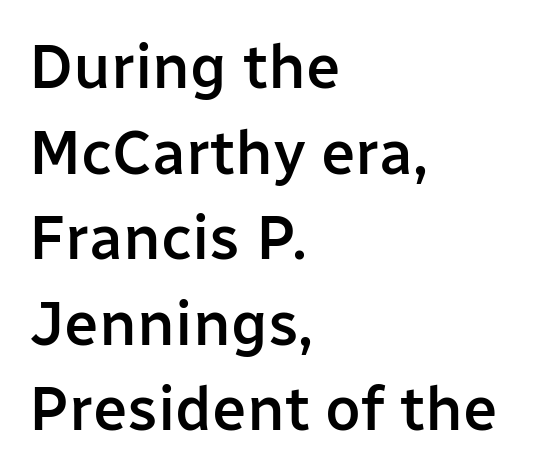
Q: Is the text bold? A: Semi-bold.
Q: Is the text italic (slanted)? A: No, it is upright.
Q: Is the typeface a serif or a sans-serif typeface? A: Sans-serif.
Q: Is the text underlined? A: No.
Q: How is the paragraph aligned? A: Left-aligned.
Q: Is the spacing between letters normal or unusually wide? A: Normal.
Q: Is the spacing between lines tight, normal or loose? A: Normal.
Q: Width (condensed, normal, or wide)? A: Normal.
Q: Stroke contrast? A: Low.
Q: x-height? A: Medium.
Q: Monospaced? A: No.
